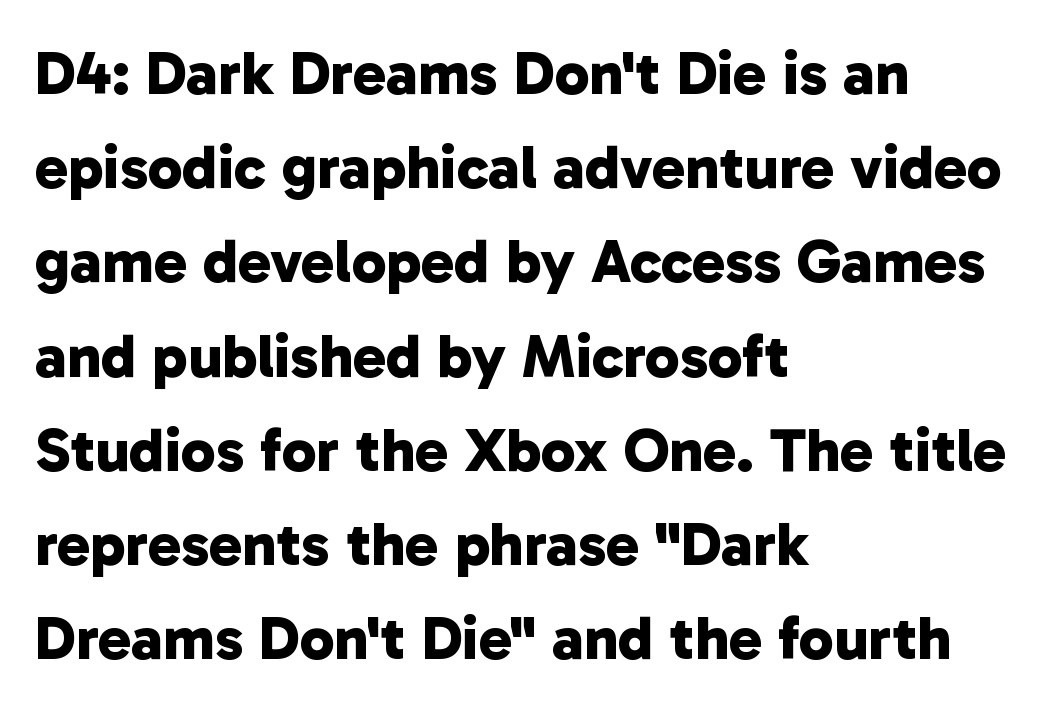
{"serif": "no", "bold": "yes", "weight": "bold", "width": "normal", "stroke_contrast": "low", "x_height": "medium", "monospaced": "no", "underline": "no", "align": "left", "line_spacing": "normal", "line_spacing_ratio": 1.52, "letter_spacing": "normal", "letter_spacing_em": 0.0, "glyph_px": 62}
